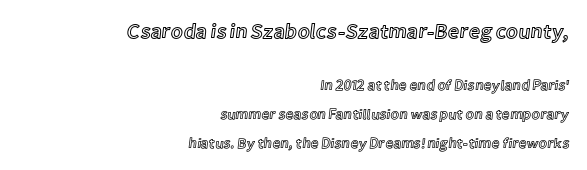
Q: Is the text italic (slanted)? A: Yes.
Q: Is the text underlined? A: No.
Q: How is the paragraph aligned? A: Right-aligned.
Q: Is the spacing between letters normal or unusually wide? A: Normal.
Q: Is the spacing between lines tight, normal or loose? A: Loose.
Q: Which block of text is set in a larger size, the first (top) or the second (bottom)? A: The first (top) one.
